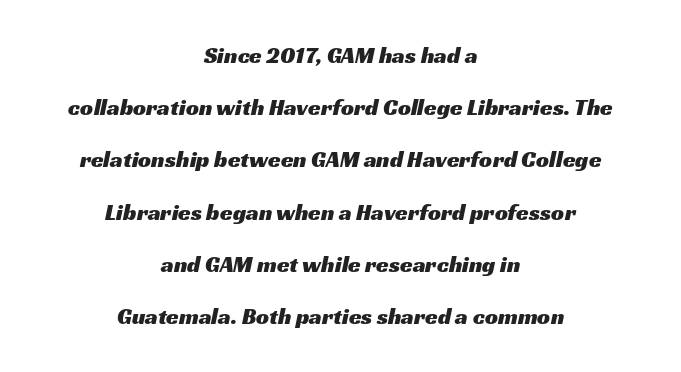
Q: Is the text underlined? A: No.
Q: How is the paragraph aligned? A: Centered.
Q: Is the spacing between letters normal or unusually wide? A: Normal.
Q: Is the spacing between lines tight, normal or loose? A: Loose.
